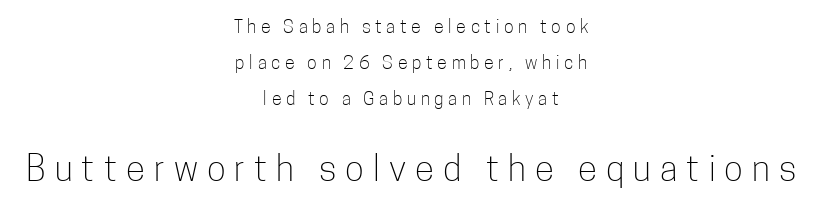
The image shows 35 px light, condensed sans-serif type, upright; set centered, loose line spacing (1.99x), unusually wide letter spacing (+0.26 em), not underlined; the second (bottom) block is 1.94x larger; low stroke contrast and a medium x-height.
